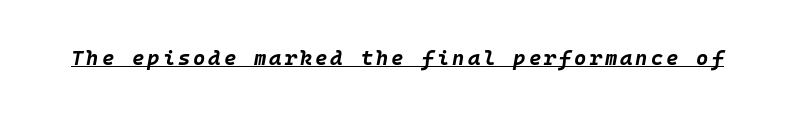
{"italic": "yes", "lean": "right", "slant_degrees": 10, "bold": "yes", "underline": "yes", "glyph_px": 21}
